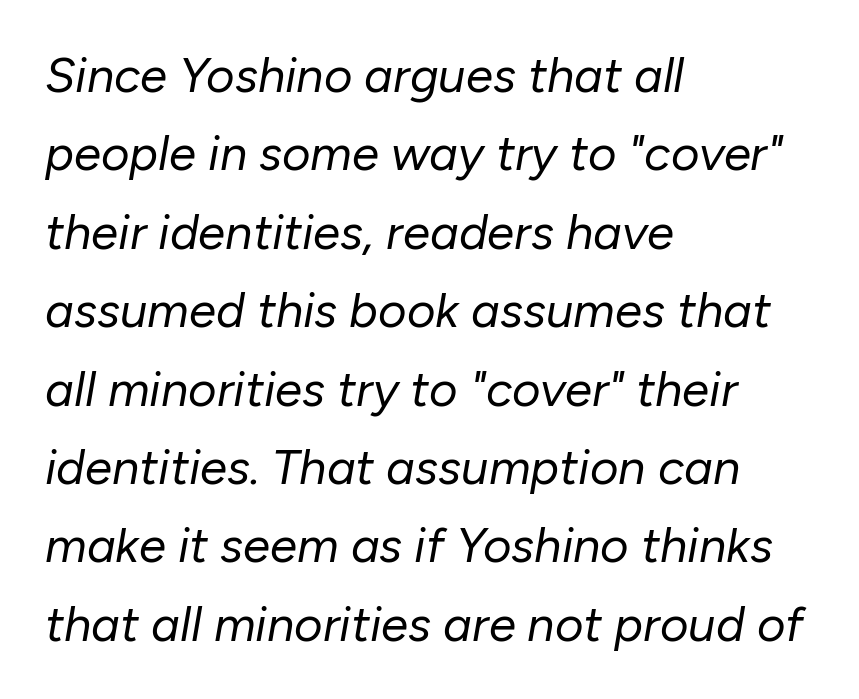
Q: Is the text bold? A: No.
Q: Is the text italic (slanted)? A: Yes, it leans right by about 10 degrees.
Q: Is the text underlined? A: No.
Q: How is the paragraph aligned? A: Left-aligned.
Q: Is the spacing between letters normal or unusually wide? A: Normal.
Q: Is the spacing between lines tight, normal or loose? A: Normal.
Q: Width (condensed, normal, or wide)? A: Normal.
Q: Stroke contrast? A: Low.
Q: x-height? A: Medium.
Q: Monospaced? A: No.
